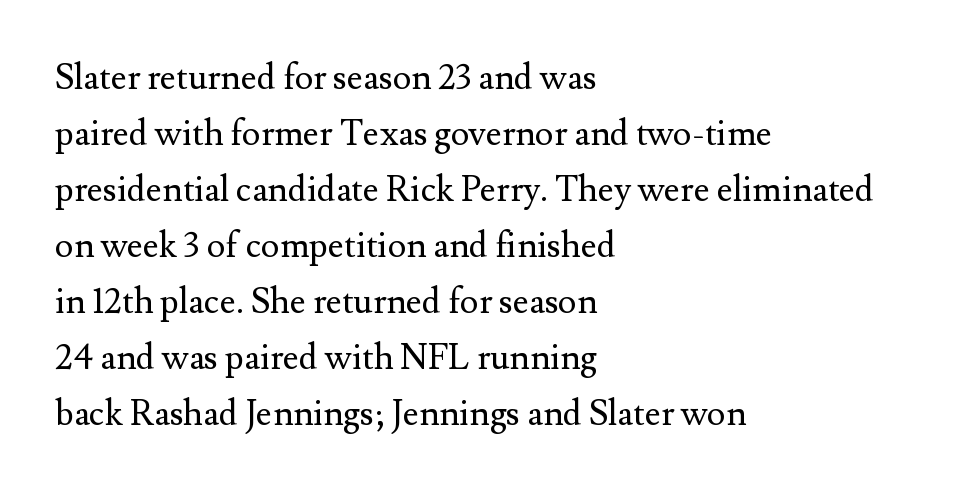
The image shows 35 px regular-weight serif type, upright; set left-aligned, normal line spacing (1.6x), normal letter spacing, not underlined; medium stroke contrast and a small x-height.
